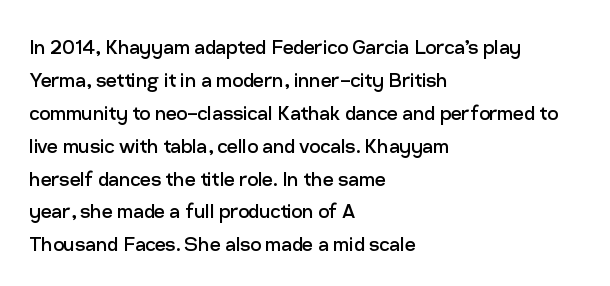
The image shows 24 px text type, upright; set left-aligned, normal line spacing (1.37x), normal letter spacing, not underlined.
